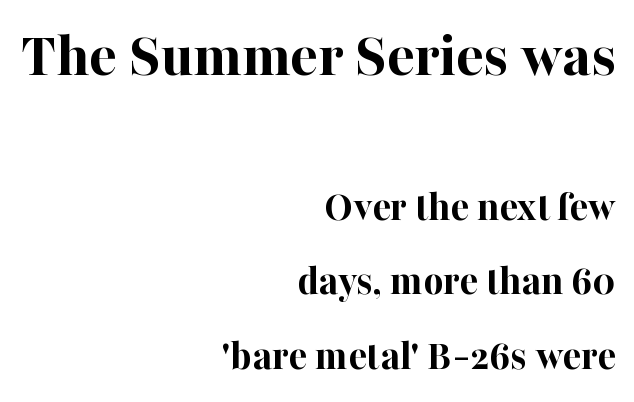
Q: Is the text bold? A: Yes.
Q: Is the text italic (slanted)? A: No, it is upright.
Q: Is the typeface a serif or a sans-serif typeface? A: Serif.
Q: Is the text underlined? A: No.
Q: How is the paragraph aligned? A: Right-aligned.
Q: Is the spacing between letters normal or unusually wide? A: Normal.
Q: Which block of text is set in a larger size, the first (top) or the second (bottom)? A: The first (top) one.
Q: Width (condensed, normal, or wide)? A: Normal.
Q: Stroke contrast? A: High.
Q: x-height? A: Medium.
Q: Monospaced? A: No.
